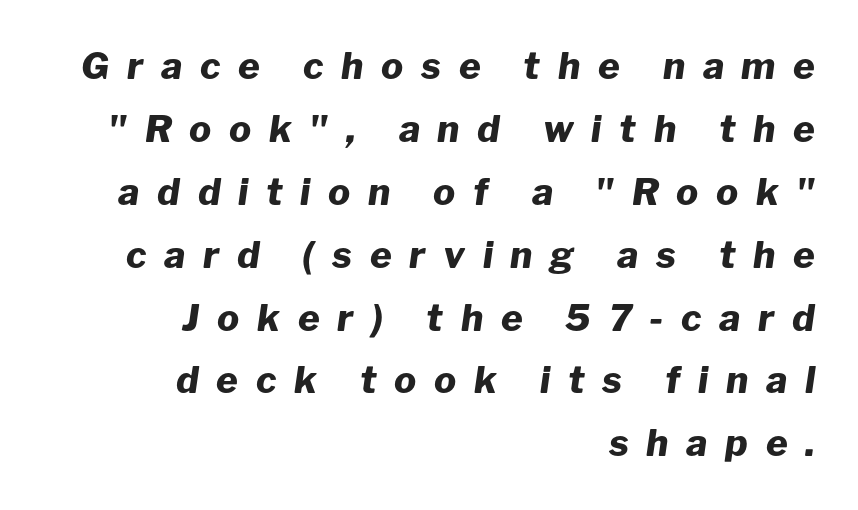
The image shows 37 px heavy type, italic (leaning right); set right-aligned, normal line spacing (1.7x), unusually wide letter spacing (+0.48 em), not underlined; low stroke contrast and a medium x-height.
